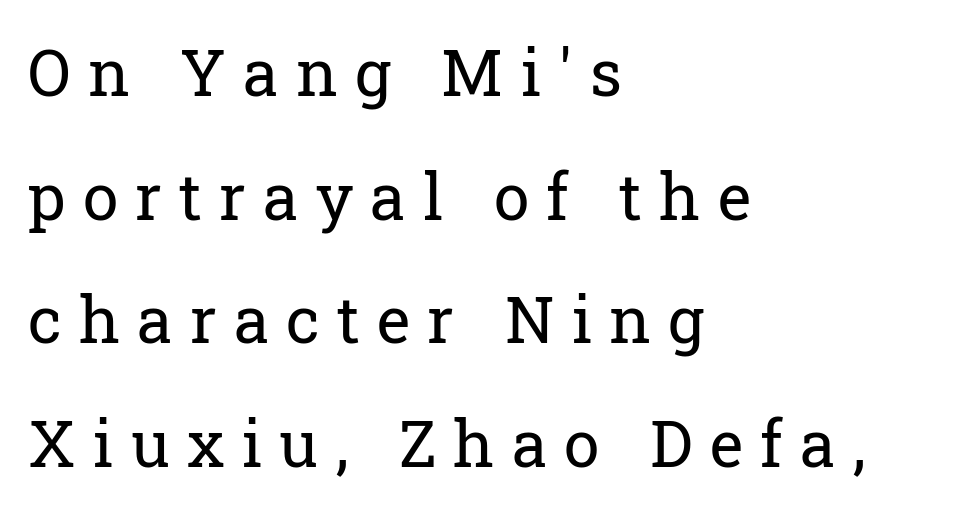
Q: Is the text bold? A: No.
Q: Is the text italic (slanted)? A: No, it is upright.
Q: Is the typeface a serif or a sans-serif typeface? A: Serif.
Q: Is the text underlined? A: No.
Q: How is the paragraph aligned? A: Left-aligned.
Q: Is the spacing between letters normal or unusually wide? A: Unusually wide.
Q: Is the spacing between lines tight, normal or loose? A: Loose.
Q: Width (condensed, normal, or wide)? A: Normal.
Q: Stroke contrast? A: Low.
Q: x-height? A: Medium.
Q: Monospaced? A: No.
